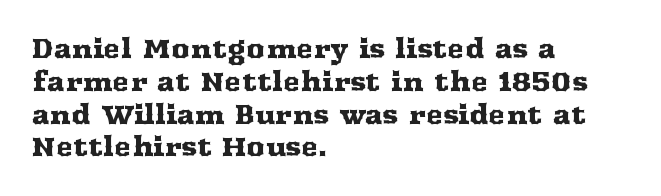
The image shows 26 px text type, upright; set left-aligned, normal line spacing (1.26x), normal letter spacing, not underlined.
